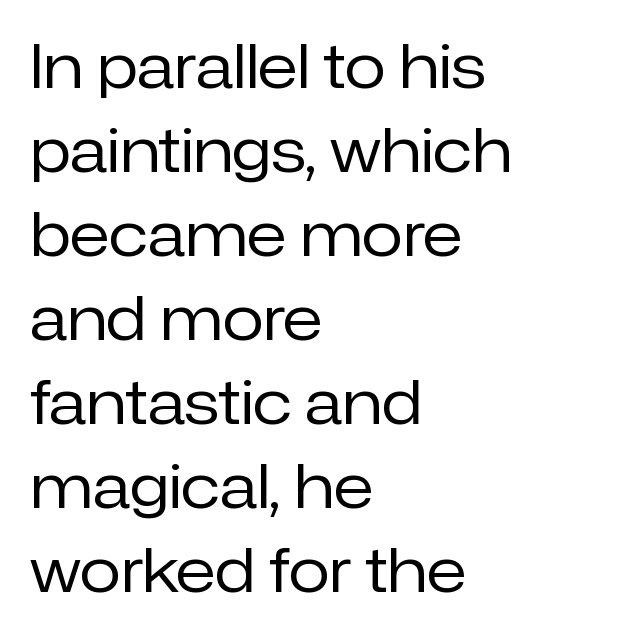
Vertical stems look standard width or narrower in stroke. The passage shown is typed in a proportional face where columns would drift. The space beneath each line is pristine and unruled. Does the leading feel generous? No, just average. The designer went with a sans here, leaving each stem footless. The letterforms sit shoulder to shoulder at normal distance.
